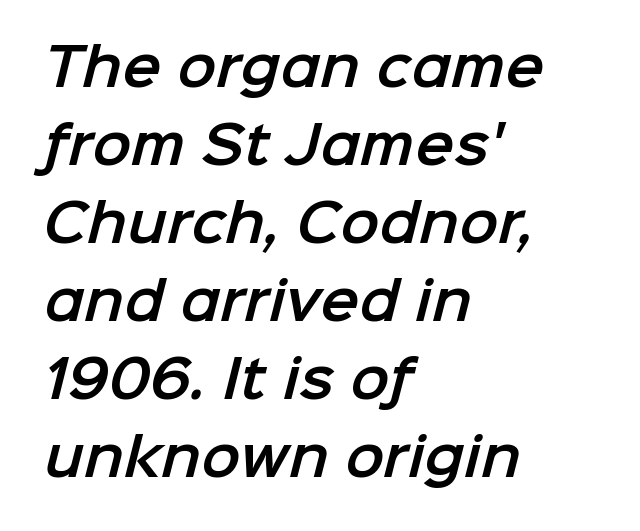
Q: Is the typeface a serif or a sans-serif typeface? A: Sans-serif.
Q: Is the text underlined? A: No.
Q: How is the paragraph aligned? A: Left-aligned.
Q: Is the spacing between letters normal or unusually wide? A: Normal.
Q: Is the spacing between lines tight, normal or loose? A: Normal.
Q: Width (condensed, normal, or wide)? A: Normal.
Q: Stroke contrast? A: Low.
Q: x-height? A: Medium.
Q: Monospaced? A: No.
